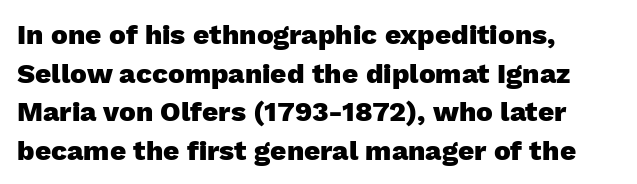
{"serif": "no", "italic": "no", "bold": "yes", "weight": "heavy", "width": "normal", "stroke_contrast": "low", "x_height": "medium", "monospaced": "no", "underline": "no", "align": "left", "line_spacing": "normal", "line_spacing_ratio": 1.38, "letter_spacing": "normal", "letter_spacing_em": 0.0, "glyph_px": 28}
